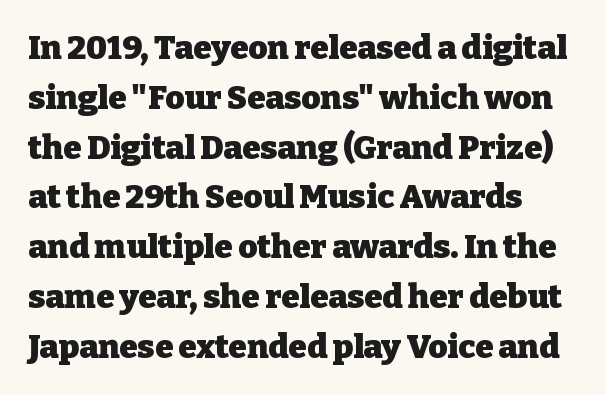
Q: Is the text bold? A: Yes.
Q: Is the text italic (slanted)? A: No, it is upright.
Q: Is the typeface a serif or a sans-serif typeface? A: Serif.
Q: Is the text underlined? A: No.
Q: How is the paragraph aligned? A: Left-aligned.
Q: Is the spacing between letters normal or unusually wide? A: Normal.
Q: Is the spacing between lines tight, normal or loose? A: Normal.
Q: Width (condensed, normal, or wide)? A: Normal.
Q: Stroke contrast? A: Low.
Q: x-height? A: Medium.
Q: Monospaced? A: No.
